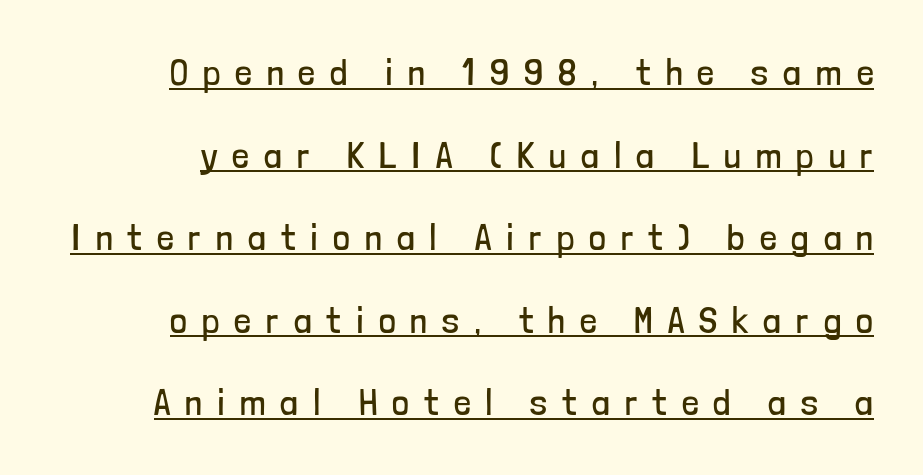
The image shows 37 px regular-weight, condensed sans-serif type, upright; set loose line spacing (2.23x), unusually wide letter spacing (+0.41 em), underlined; low stroke contrast and a medium x-height.
